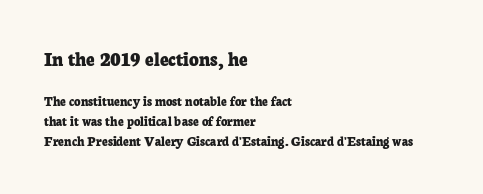
The image shows 21 px bold type, upright; set left-aligned, normal line spacing (1.43x), normal letter spacing, not underlined; the first (top) block is 1.5x larger.
